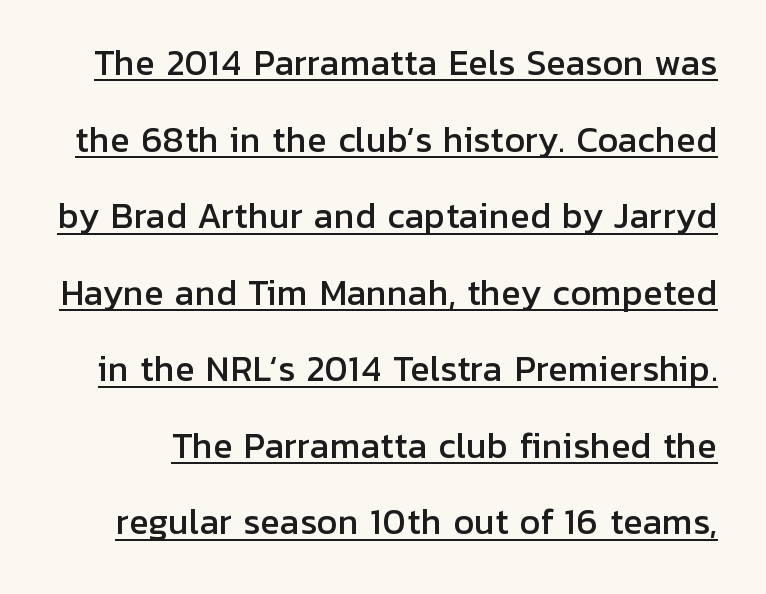
{"serif": "no", "italic": "no", "width": "normal", "stroke_contrast": "low", "x_height": "medium", "monospaced": "no", "underline": "yes", "line_spacing": "loose", "line_spacing_ratio": 2.32, "letter_spacing": "normal", "letter_spacing_em": 0.0, "glyph_px": 33}
